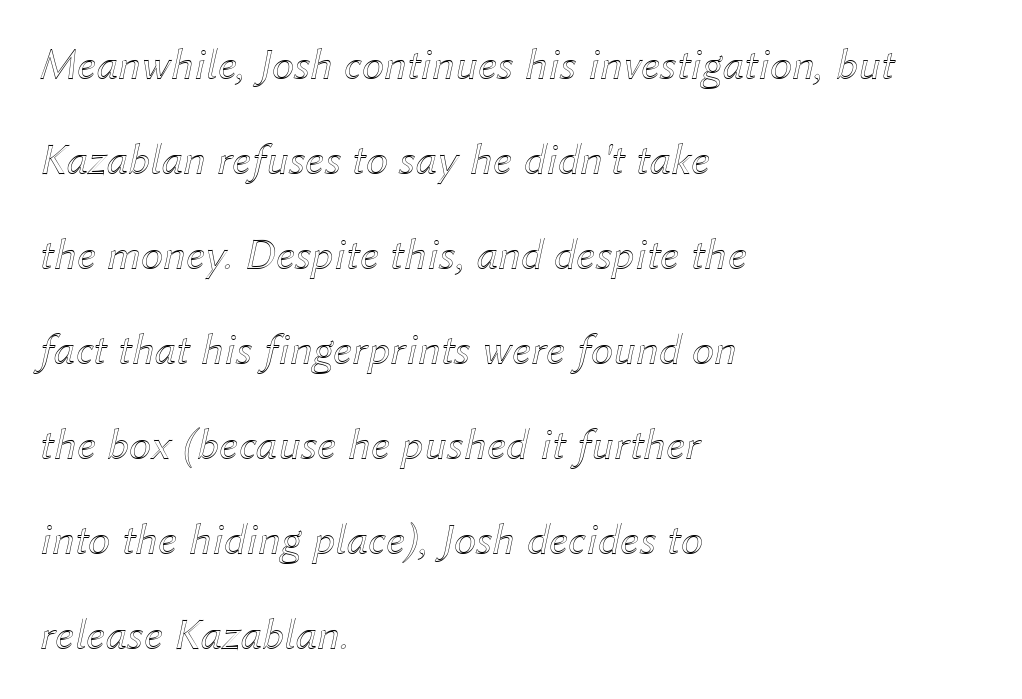
Q: Is the text italic (slanted)? A: Yes, it leans right by about 12 degrees.
Q: Is the text underlined? A: No.
Q: How is the paragraph aligned? A: Left-aligned.
Q: Is the spacing between letters normal or unusually wide? A: Normal.
Q: Is the spacing between lines tight, normal or loose? A: Loose.
Q: Width (condensed, normal, or wide)? A: Normal.
Q: x-height? A: Medium.
Q: Monospaced? A: No.
